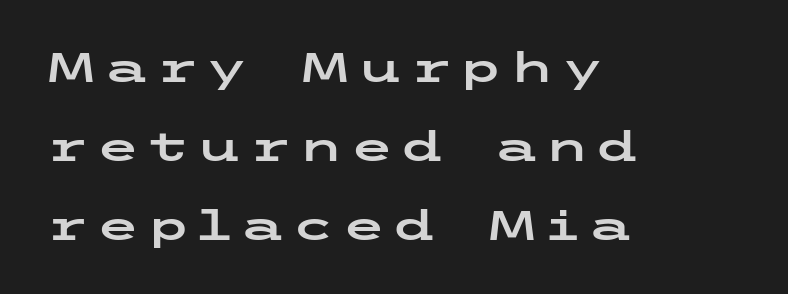
This rendering employs a face without finishing strokes, i.e., a sans-serif. The string is rendered with underlining switched off. What's the leading like? Stretched, with rows far apart. The text block is weighted toward the left margin, trailing off unevenly rightward. Characters remain perfectly vertical along every line.
